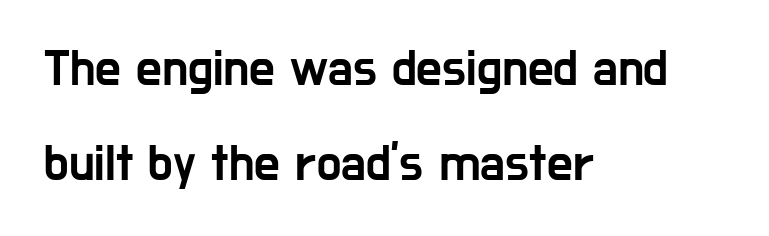
{"serif": "no", "italic": "no", "width": "condensed", "stroke_contrast": "low", "x_height": "medium", "monospaced": "no", "underline": "no", "align": "left", "line_spacing_ratio": 1.87, "letter_spacing": "normal", "letter_spacing_em": 0.0, "glyph_px": 51}
